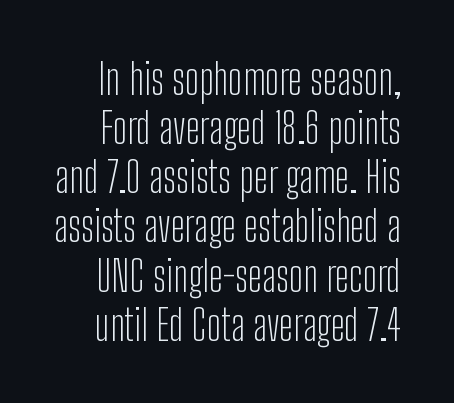
Regarding serifs, this sample does without them. This sample has the flowing, uneven cadence of proportional lettering. The letters stand straight up with perfectly vertical stems. The letterforms sit shoulder to shoulder at normal distance. The cut favours lightness, reaching ordinary text weight at its darkest.
